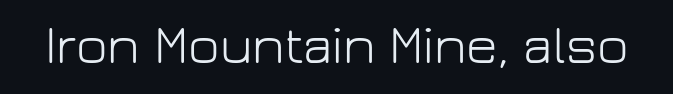
Q: Is the text bold? A: No.
Q: Is the text italic (slanted)? A: No, it is upright.
Q: Is the typeface a serif or a sans-serif typeface? A: Sans-serif.
Q: Is the text underlined? A: No.
Q: Is the spacing between letters normal or unusually wide? A: Normal.
Q: Width (condensed, normal, or wide)? A: Normal.
Q: Stroke contrast? A: Low.
Q: x-height? A: Medium.
Q: Monospaced? A: No.
